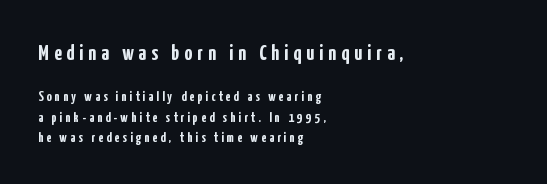
Q: Is the text bold? A: Yes.
Q: Is the text italic (slanted)? A: No, it is upright.
Q: Is the text underlined? A: No.
Q: How is the paragraph aligned? A: Left-aligned.
Q: Is the spacing between letters normal or unusually wide? A: Unusually wide.
Q: Is the spacing between lines tight, normal or loose? A: Normal.
Q: Which block of text is set in a larger size, the first (top) or the second (bottom)? A: The first (top) one.
